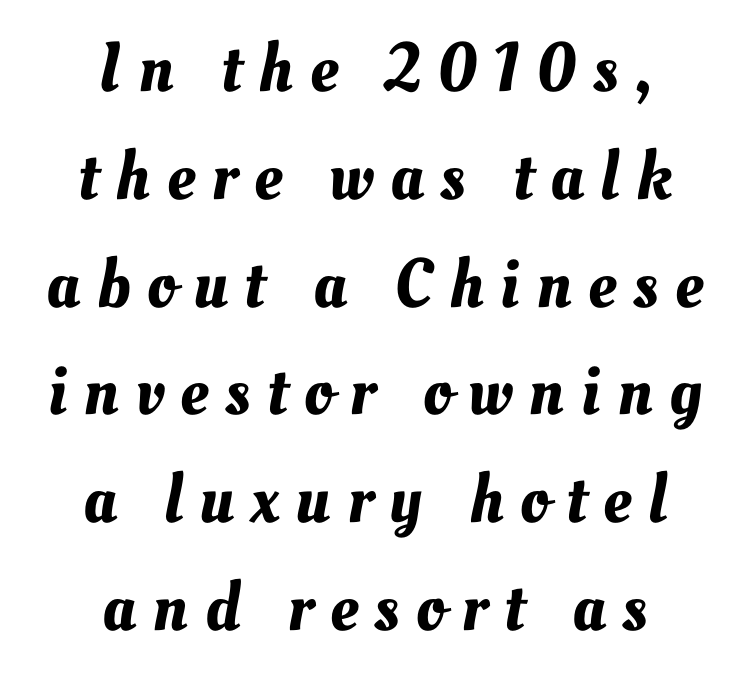
Nobody drew a line under any word here. Summary of vertical rhythm: regular, with standard interline spacing. The paragraph shown floats in the horizontal middle. Varying glyph widths throughout — classic text-font behaviour. There is plenty of visible air inserted between adjacent glyphs.
